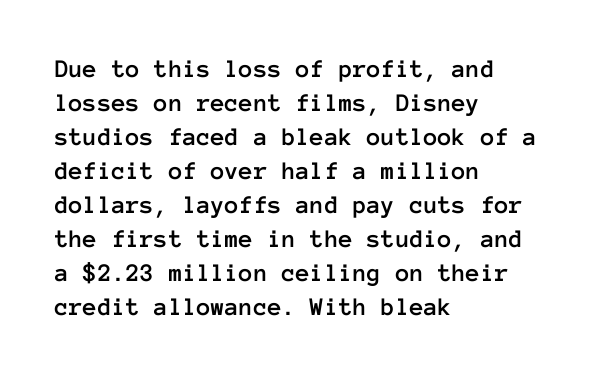
Q: Is the text italic (slanted)? A: No, it is upright.
Q: Is the text underlined? A: No.
Q: How is the paragraph aligned? A: Left-aligned.
Q: Is the spacing between letters normal or unusually wide? A: Normal.
Q: Is the spacing between lines tight, normal or loose? A: Normal.
